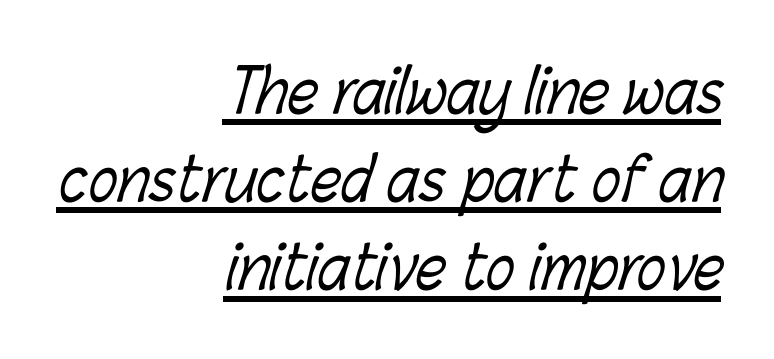
Every word sits above its own underline. The line-height multiplier appears to be the usual default. The face used here is proportionally spaced, like ordinary book or web type. Tracking value appears to be zero — textbook default spacing. Heft: none added — not bold.
